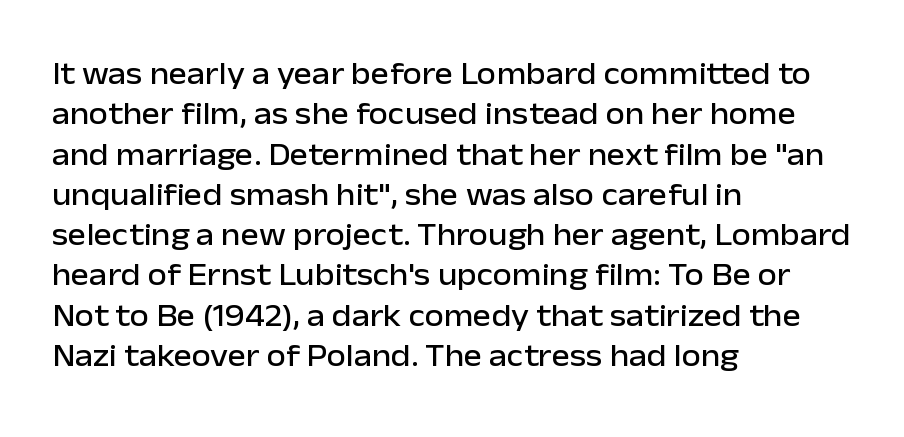
Tracking here is standard; glyphs follow each other at the usual distance. This is the regular roman posture of the typeface. The lines in this sample share a left origin and differ only in where they stop. Think of a printed novel: that variable character pitch is what you see here. The passage shown is typeset with a sans-serif family. In terms of leading, this rendering sits right in the middle.
